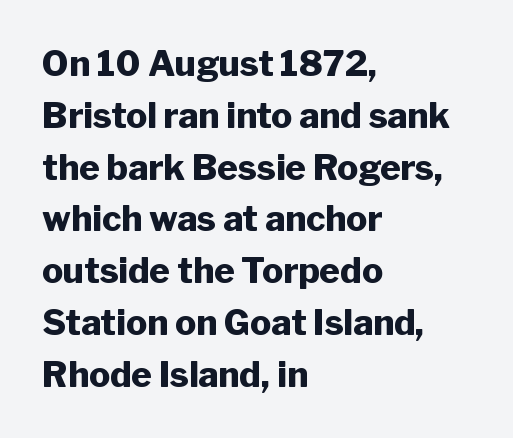
If you drew a ruler down the left edge, every line would touch it. A full-strength bold gives these letters their thick strokes. These lines are composed in type without serifs. Just letters on the line, the space beneath them empty. Leading: standard. Caption: standard tracking, unaltered.
